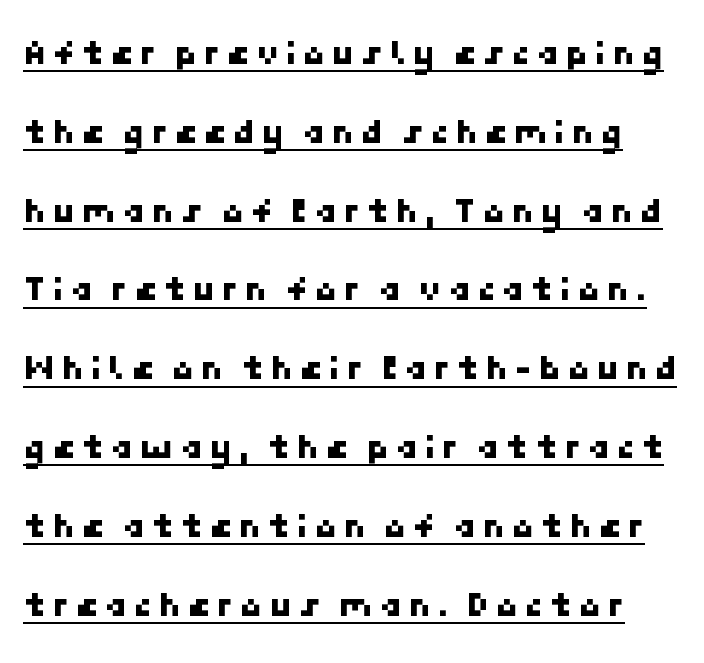
{"serif": "no", "width": "normal", "stroke_contrast": "low", "x_height": "medium", "underline": "yes", "line_spacing": "loose", "line_spacing_ratio": 2.13, "glyph_px": 37}
